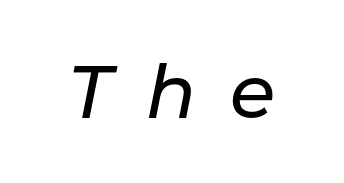
Rendered with sloped, italic letterforms. Anything drawn beneath the words? Only blank space. The face used here is proportionally spaced, like ordinary book or web type. What stands out about the letter spacing? Its width — letters are far apart.
